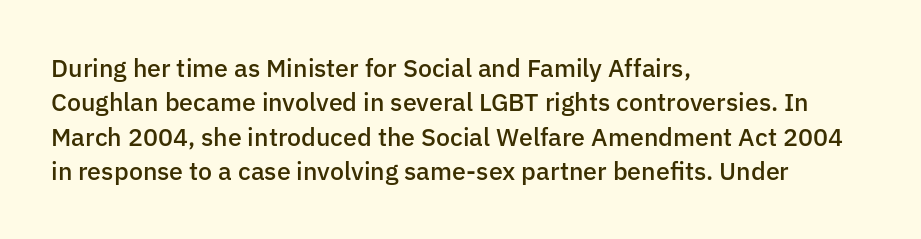
Q: Is the text bold? A: Semi-bold.
Q: Is the text italic (slanted)? A: No, it is upright.
Q: Is the text underlined? A: No.
Q: How is the paragraph aligned? A: Left-aligned.
Q: Is the spacing between letters normal or unusually wide? A: Normal.
Q: Is the spacing between lines tight, normal or loose? A: Normal.
